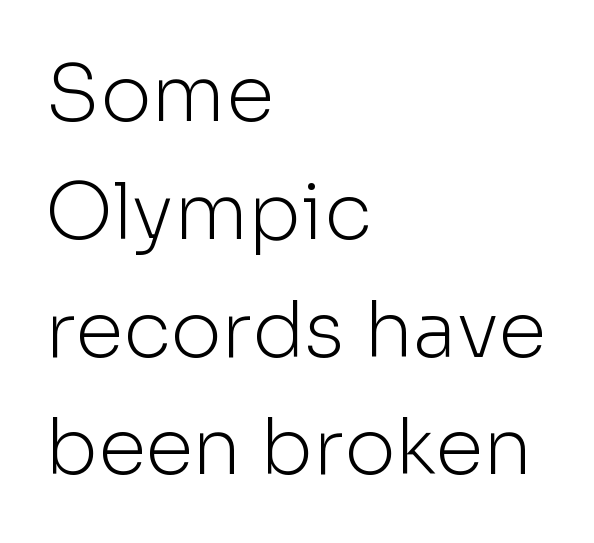
{"serif": "no", "italic": "no", "bold": "no", "weight": "light", "width": "normal", "stroke_contrast": "low", "x_height": "medium", "monospaced": "no", "underline": "no", "align": "left", "line_spacing": "normal", "line_spacing_ratio": 1.51, "letter_spacing": "normal", "letter_spacing_em": 0.0, "glyph_px": 78}
